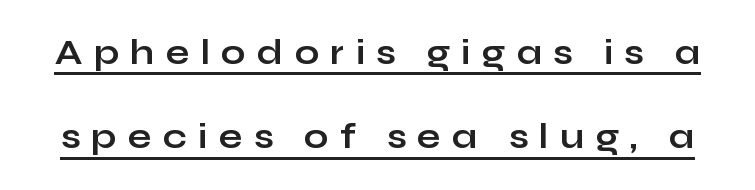
{"serif": "no", "italic": "no", "bold": "yes", "weight": "bold", "width": "wide", "stroke_contrast": "low", "x_height": "medium", "monospaced": "no", "underline": "yes", "line_spacing": "loose", "line_spacing_ratio": 2.41, "letter_spacing": "wide", "letter_spacing_em": 0.32, "glyph_px": 35}
